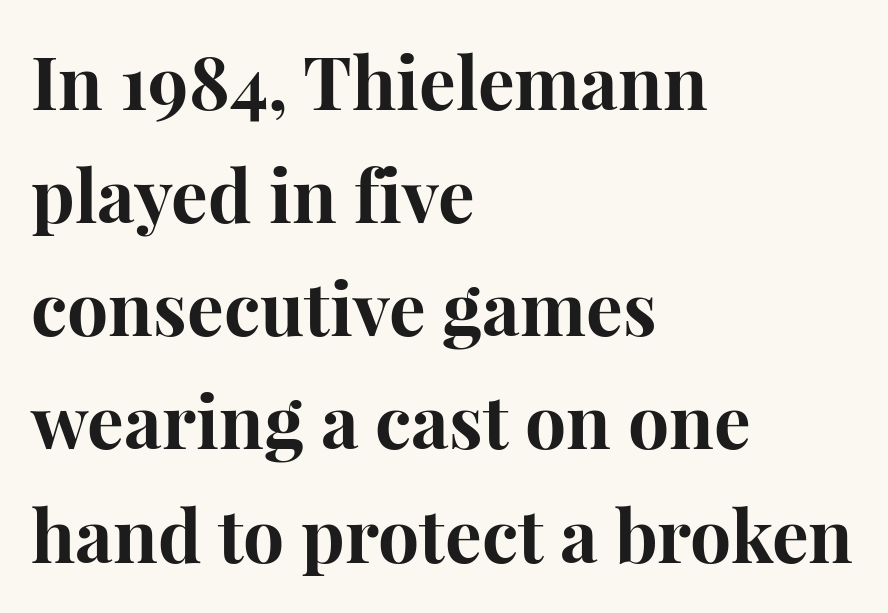
Varying glyph widths throughout — classic text-font behaviour. Glyph-to-glyph distance matches everyday printed text. Summary of weight: heavy, a full bold. The passage is arranged the way most books set body copy — flush left.
